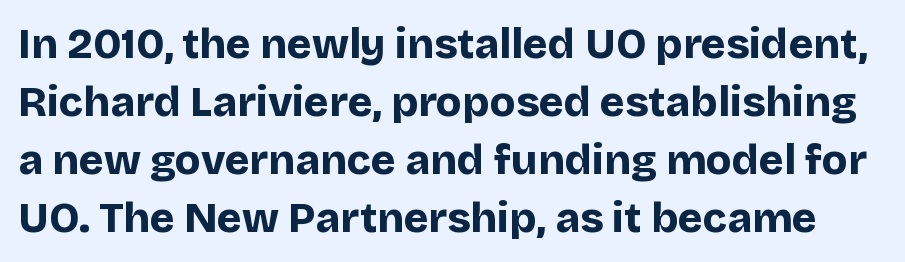
Leading matches the norm, producing a regular column. Pretty heavy lettering here — definitely bold. Note: no serifs on the glyphs. Beneath every word, the page is bare.
